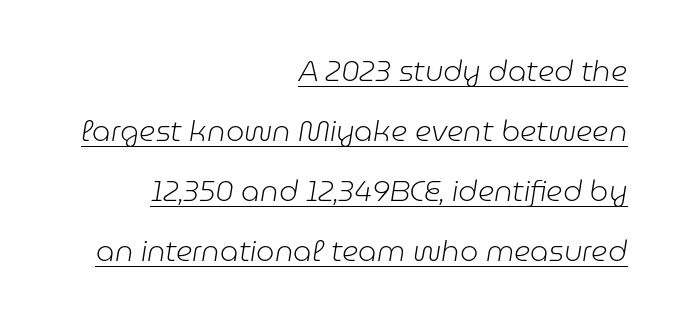
The image shows 29 px light type, italic (leaning right); set right-aligned, loose line spacing (2.07x), normal letter spacing, underlined; low stroke contrast and a medium x-height.
